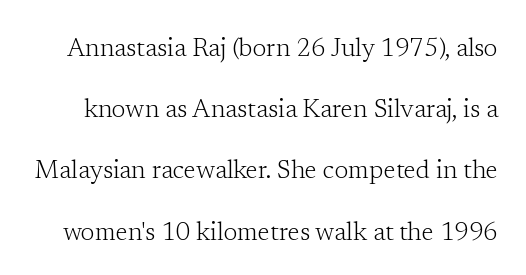
Is the type heavy? It reads as light-to-regular instead. Is there any slant? The stems are plumb. Letter spacing: default. The line-height multiplier appears high, well above default. The foot of each line stays bare and open.
